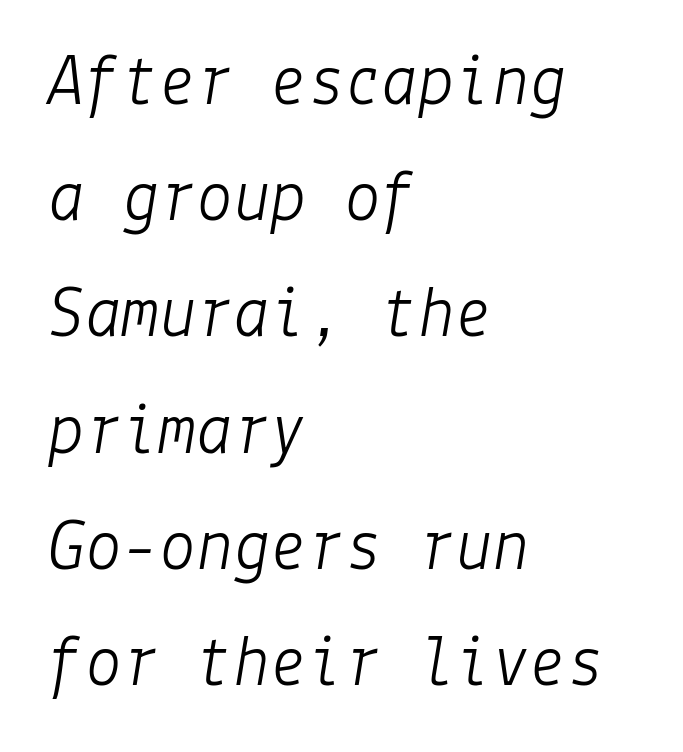
Q: Is the text bold? A: No.
Q: Is the text italic (slanted)? A: Yes, it leans right by about 9 degrees.
Q: Is the text underlined? A: No.
Q: How is the paragraph aligned? A: Left-aligned.
Q: Is the spacing between letters normal or unusually wide? A: Normal.
Q: Is the spacing between lines tight, normal or loose? A: Normal.
Q: Width (condensed, normal, or wide)? A: Normal.
Q: Stroke contrast? A: Low.
Q: x-height? A: Medium.
